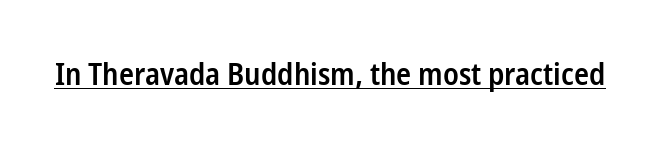
The image shows 31 px semibold, condensed sans-serif type, upright; set normal letter spacing, underlined; low stroke contrast and a medium x-height.
